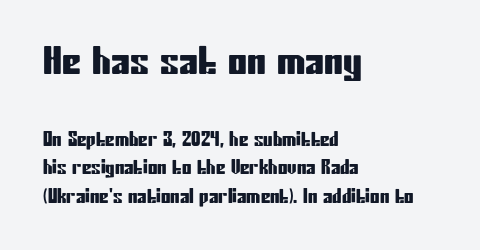
{"serif": "no", "italic": "no", "width": "condensed", "stroke_contrast": "low", "x_height": "medium", "monospaced": "no", "underline": "no", "align": "left", "line_spacing": "normal", "line_spacing_ratio": 1.49, "letter_spacing": "normal", "letter_spacing_em": 0.0, "larger_block": "first", "size_ratio": 2.0, "glyph_px": 38}
